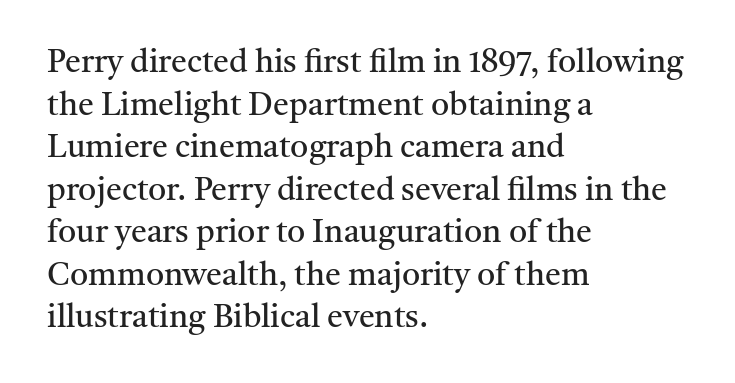
The image shows 32 px regular-weight serif type, upright; set left-aligned, normal line spacing (1.33x), normal letter spacing, not underlined; medium stroke contrast and a medium x-height.
